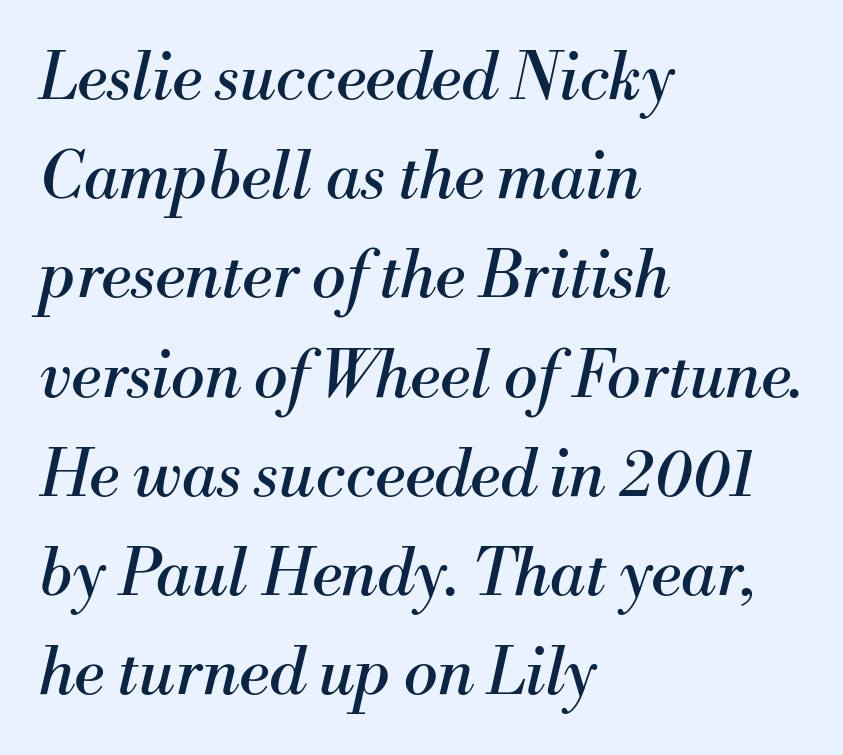
Q: Is the text bold? A: No.
Q: Is the text italic (slanted)? A: Yes, it leans right by about 13 degrees.
Q: Is the typeface a serif or a sans-serif typeface? A: Serif.
Q: Is the text underlined? A: No.
Q: How is the paragraph aligned? A: Left-aligned.
Q: Is the spacing between letters normal or unusually wide? A: Normal.
Q: Is the spacing between lines tight, normal or loose? A: Normal.
Q: Width (condensed, normal, or wide)? A: Normal.
Q: Stroke contrast? A: Medium.
Q: x-height? A: Small.
Q: Monospaced? A: No.
